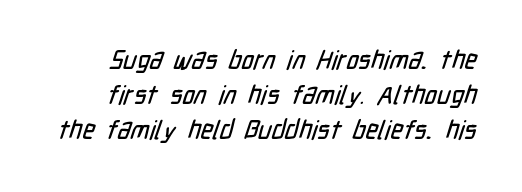
Rule under the text: the space is simply empty. Rows of type keep a routine distance in the vertical direction. Nobody touched the tracking dial on this one.
